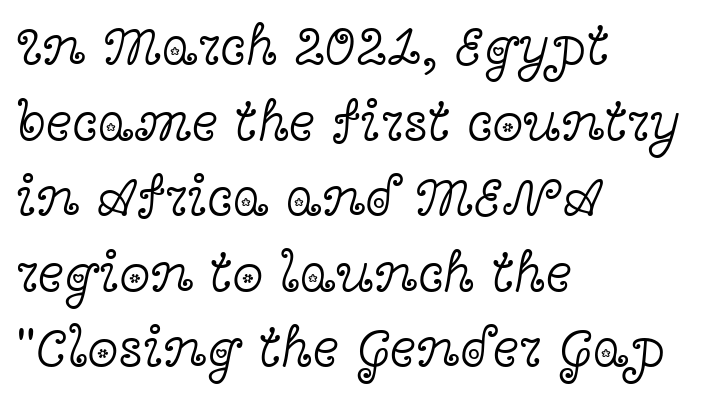
{"serif": "yes", "italic": "no", "bold": "no", "weight": "light", "width": "wide", "x_height": "medium", "monospaced": "no", "underline": "no", "align": "left", "line_spacing": "normal", "line_spacing_ratio": 1.35, "letter_spacing": "normal", "letter_spacing_em": 0.0, "glyph_px": 56}
